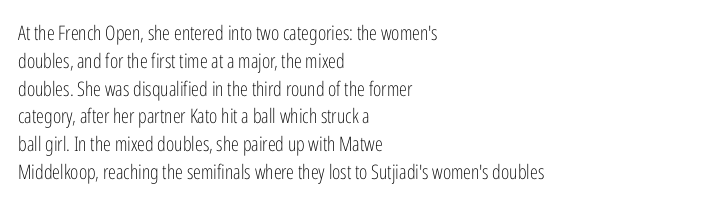
{"italic": "no", "bold": "no", "underline": "no", "align": "left", "line_spacing": "normal", "line_spacing_ratio": 1.39, "letter_spacing": "normal", "letter_spacing_em": 0.0, "glyph_px": 20}
